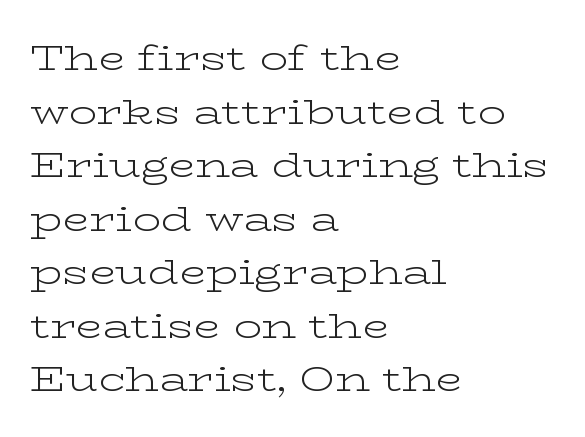
The image shows 35 px light, wide serif type, upright; set left-aligned, normal line spacing (1.53x), normal letter spacing, not underlined; low stroke contrast and a medium x-height.
